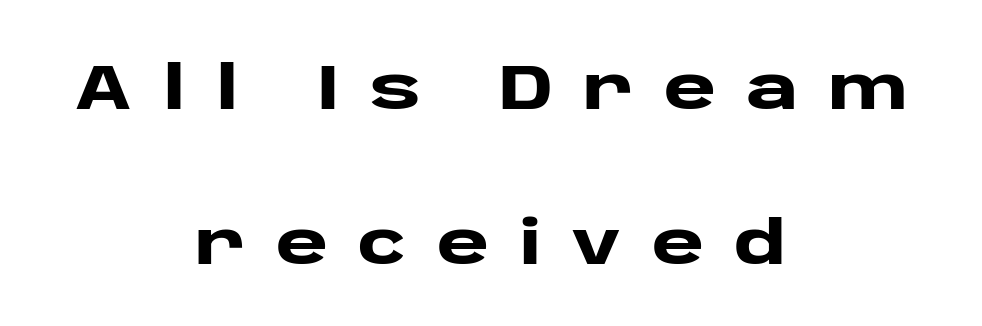
The characters look thick and weighty, a clear bold. Someone cranked the tracking dial way up on this one. The glyphs are unaccompanied by any horizontal stroke below them. The letters stand upright; this is a roman face.
